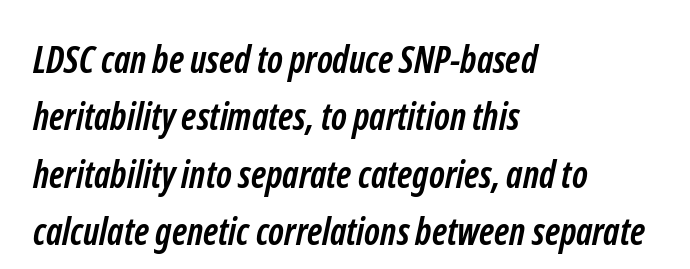
The rendering shows plain stroke endings on the letterforms — a sans-serif design. Emphasis by weight is at full strength: bold. Has an underline been added? It has not. Do the characters align in a grid? No, the font is proportional. You could call the tracking neutral — neither tight nor loose. Horizontal bands of white between lines are of average thickness.
